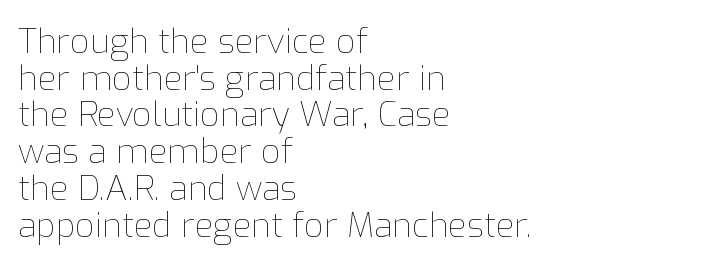
{"italic": "no", "bold": "no", "weight": "thin", "width": "normal", "stroke_contrast": "low", "x_height": "medium", "monospaced": "no", "underline": "no", "align": "left", "line_spacing": "tight", "line_spacing_ratio": 1.08, "letter_spacing": "normal", "letter_spacing_em": 0.0, "glyph_px": 34}
